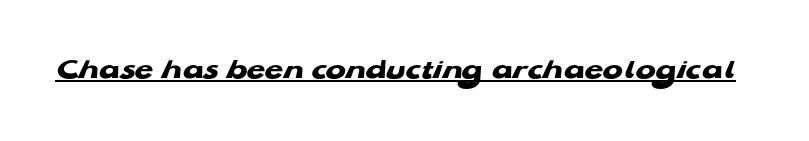
{"serif": "no", "bold": "yes", "weight": "heavy", "width": "wide", "stroke_contrast": "low", "x_height": "medium", "monospaced": "no", "underline": "yes", "letter_spacing": "normal", "letter_spacing_em": 0.0, "glyph_px": 30}
